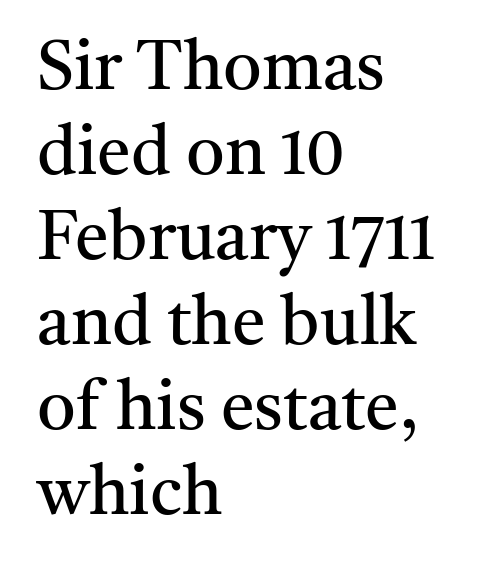
The image shows 68 px regular-weight serif type, upright; set left-aligned, normal line spacing (1.25x), normal letter spacing, not underlined; medium stroke contrast and a medium x-height.
